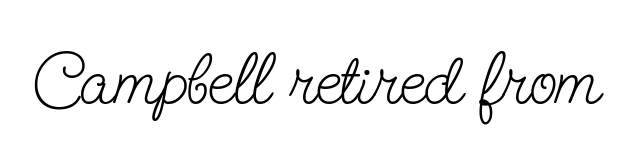
Ink coverage per letter is moderate at most. Just letters on the line, the space beneath them empty. Typographically, this falls in the serif category. The face used here is rendered with its standard letterfit. This sample has the flowing, uneven cadence of proportional lettering.
